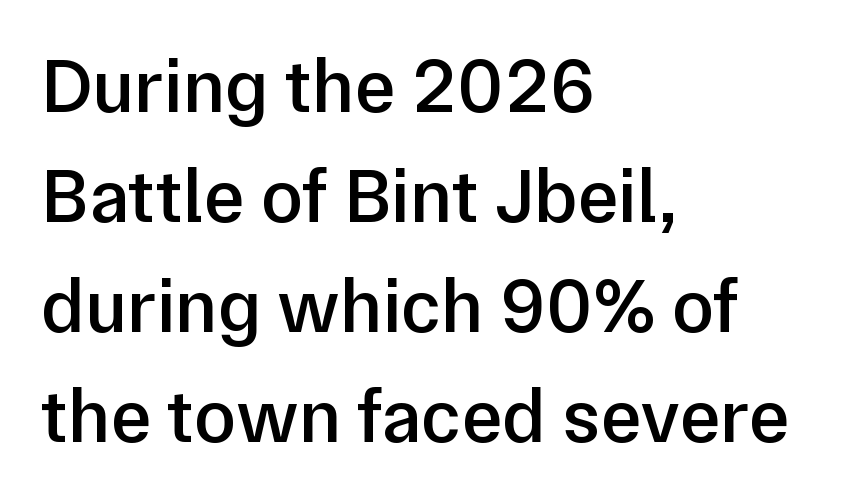
The lettering holds an erect, upright posture throughout. Line spacing here is normal. The letters carry no serifs — their stems end cleanly without finishing strokes. Short note: letters normally spaced. A clean baseline with only descenders dipping below it.
